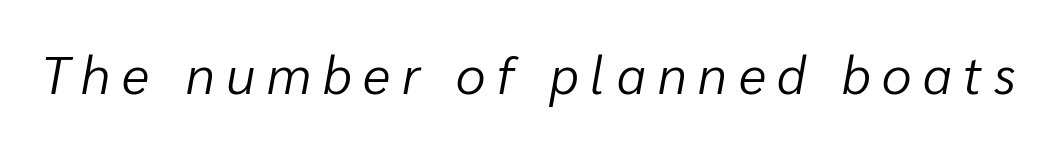
The image shows 53 px light type, italic (leaning right); set unusually wide letter spacing (+0.22 em), not underlined; low stroke contrast and a medium x-height.
